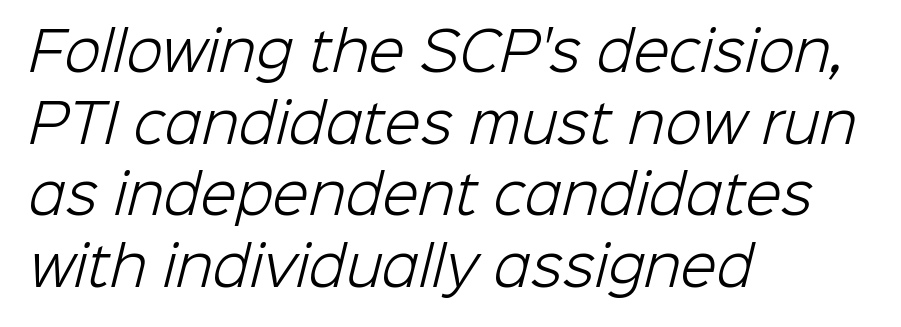
Nope, no serifs anywhere on these letters. Every row of glyphs begins at an identical x-position on the left. The block of text has a typical density, with ordinary space between rows. Any mark beneath the type? The region is blank.
